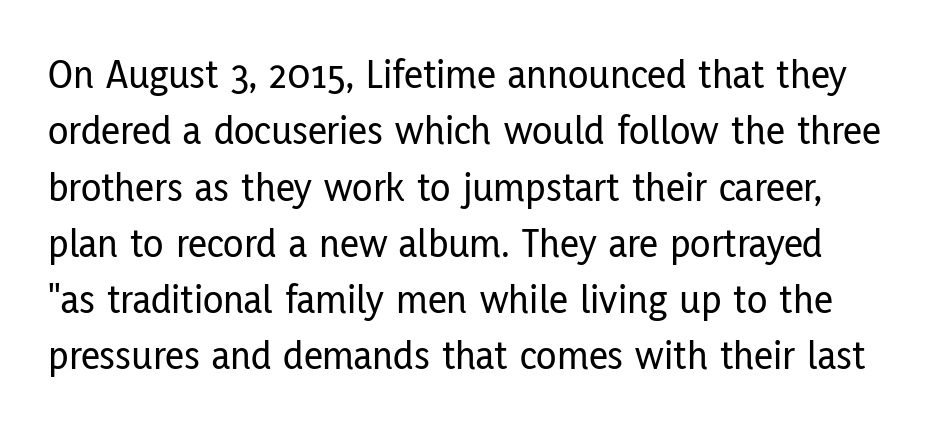
The image shows 42 px condensed sans-serif type, upright; set normal line spacing (1.34x), normal letter spacing, not underlined; low stroke contrast and a medium x-height.
